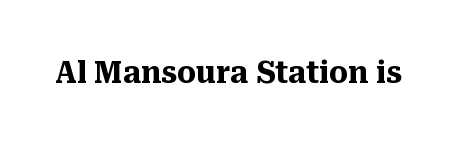
Q: Is the text bold? A: Yes.
Q: Is the text italic (slanted)? A: No, it is upright.
Q: Is the typeface a serif or a sans-serif typeface? A: Serif.
Q: Is the text underlined? A: No.
Q: Is the spacing between letters normal or unusually wide? A: Normal.
Q: Width (condensed, normal, or wide)? A: Normal.
Q: Stroke contrast? A: Medium.
Q: x-height? A: Medium.
Q: Monospaced? A: No.
